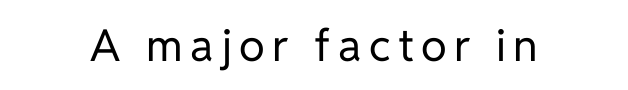
Q: Is the text bold? A: No.
Q: Is the text italic (slanted)? A: No, it is upright.
Q: Is the typeface a serif or a sans-serif typeface? A: Sans-serif.
Q: Is the text underlined? A: No.
Q: Width (condensed, normal, or wide)? A: Normal.
Q: Stroke contrast? A: Low.
Q: x-height? A: Medium.
Q: Monospaced? A: No.
